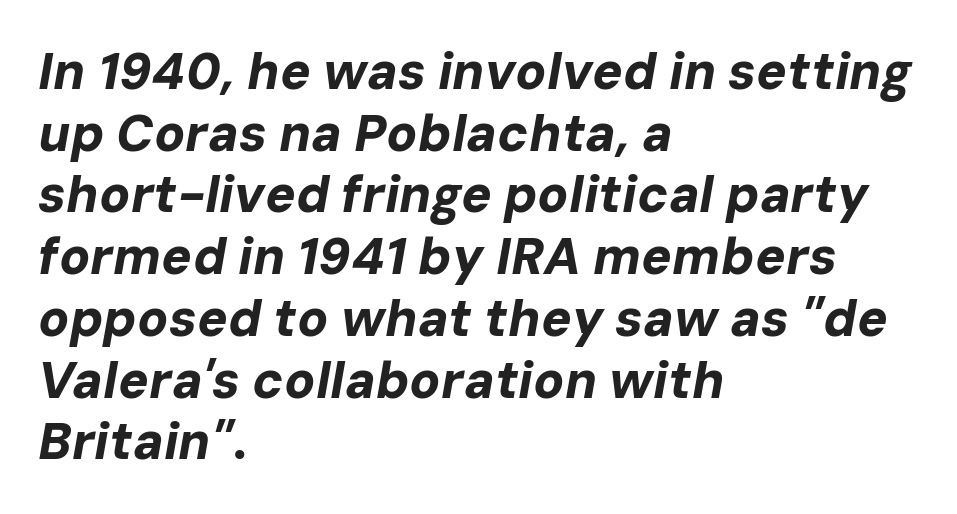
Strokes here are thick enough to call this a true bold. The tracking reads as untouched default to a designer's eye. The passage shown is not underscored anywhere. Every row of glyphs begins at an identical x-position on the left.
